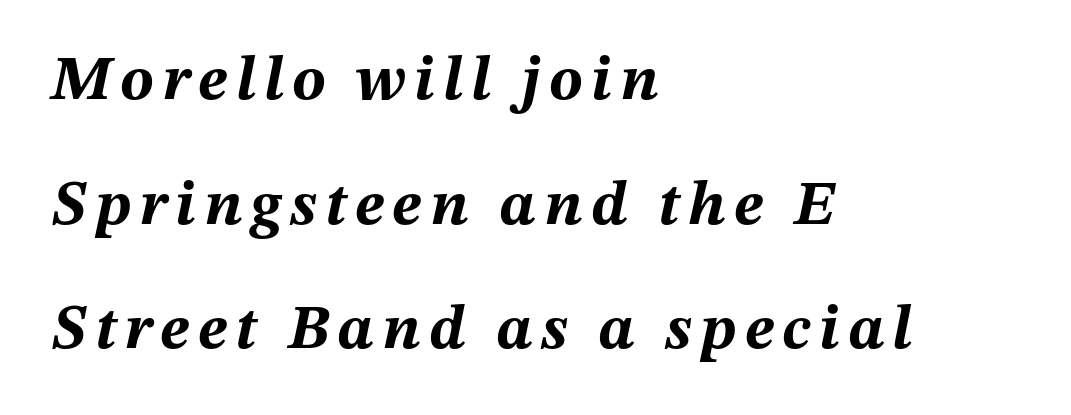
The passage shown is emphatically bold. Proportional: the letters do not fall into vertical columns. The face used here has a pronounced slope to its letters. Quick note: underline off. Interline gaps are noticeably wide in this sample.
